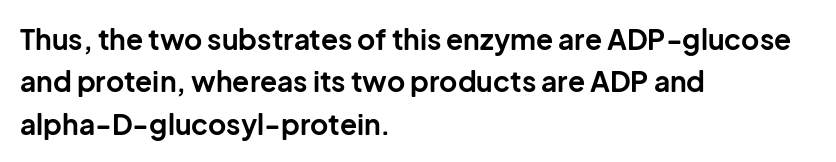
The image shows 28 px bold sans-serif type, upright; set left-aligned, normal line spacing (1.51x), normal letter spacing, not underlined; low stroke contrast and a medium x-height.
